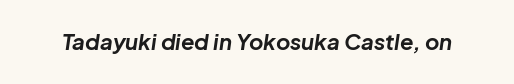
The passage shown is emphatically bold. Descenders are the only things crossing below the line. Between one letter and the next there's only the usual sliver of space. When letters slant like this, we call the style italic.
